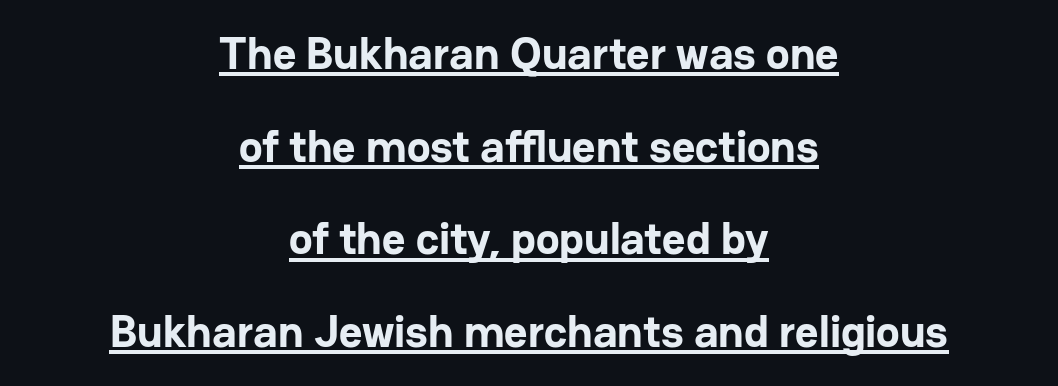
Students, note that the glyphs here touch the page at normal intervals. Typographically, this falls in the sans-serif category. Rows of type keep a wide berth in the vertical direction. Is the type bold? Yes — the strokes are clearly thick and heavy. Like a heading marked for emphasis, these lines bear an underscore. Here the designer chose a conventional face with non-uniform glyph widths.
